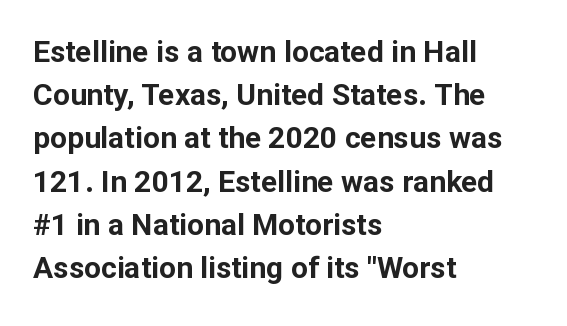
The image shows 30 px bold sans-serif type, upright; set left-aligned, normal line spacing (1.44x), normal letter spacing, not underlined; low stroke contrast and a medium x-height.
